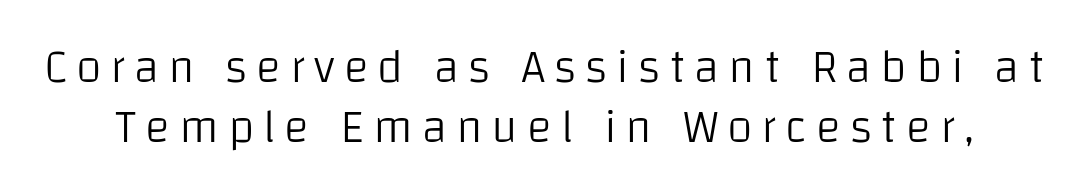
The image shows 47 px light sans-serif type, upright; set normal line spacing (1.28x), not underlined; low stroke contrast and a large x-height.
